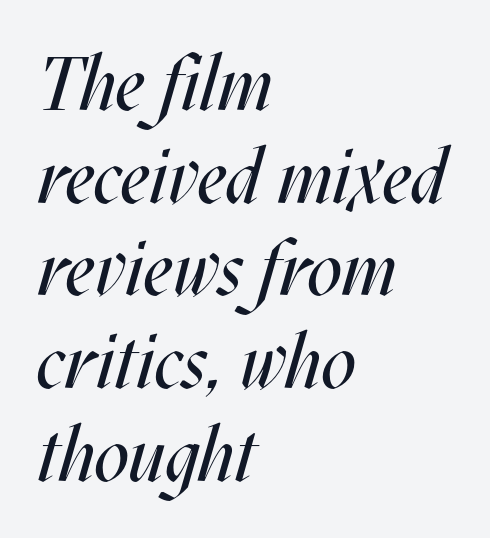
Q: Is the text bold? A: No.
Q: Is the text italic (slanted)? A: Yes, it leans right by about 17 degrees.
Q: Is the text underlined? A: No.
Q: How is the paragraph aligned? A: Left-aligned.
Q: Is the spacing between letters normal or unusually wide? A: Normal.
Q: Width (condensed, normal, or wide)? A: Condensed.
Q: Stroke contrast? A: Medium.
Q: x-height? A: Large.
Q: Monospaced? A: No.
